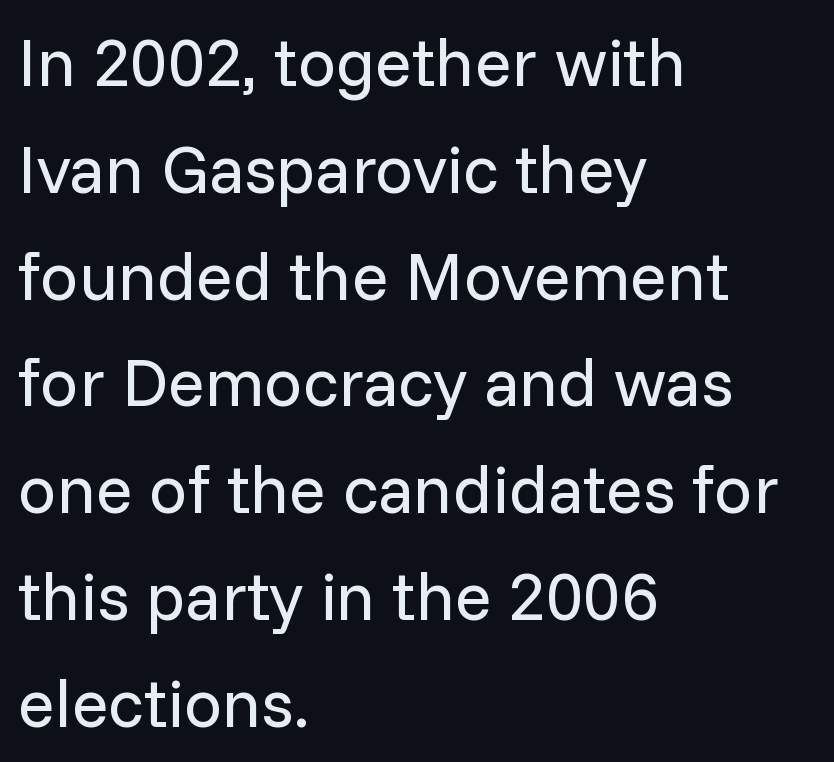
{"serif": "no", "italic": "no", "bold": "no", "weight": "regular", "width": "normal", "stroke_contrast": "low", "x_height": "medium", "monospaced": "no", "underline": "no", "align": "left", "line_spacing": "normal", "line_spacing_ratio": 1.57, "letter_spacing": "normal", "letter_spacing_em": 0.0, "glyph_px": 68}
